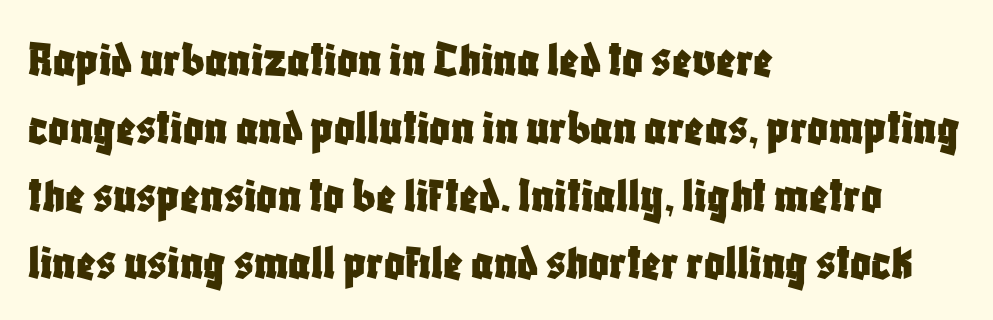
The image shows 51 px condensed sans-serif type, upright; set left-aligned, normal line spacing (1.33x), normal letter spacing, not underlined; low stroke contrast and a large x-height.
